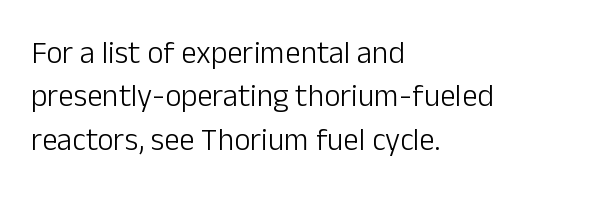
Q: Is the text bold? A: No.
Q: Is the text italic (slanted)? A: No, it is upright.
Q: Is the typeface a serif or a sans-serif typeface? A: Sans-serif.
Q: Is the text underlined? A: No.
Q: How is the paragraph aligned? A: Left-aligned.
Q: Is the spacing between letters normal or unusually wide? A: Normal.
Q: Is the spacing between lines tight, normal or loose? A: Normal.
Q: Width (condensed, normal, or wide)? A: Normal.
Q: Stroke contrast? A: Low.
Q: x-height? A: Medium.
Q: Monospaced? A: No.
